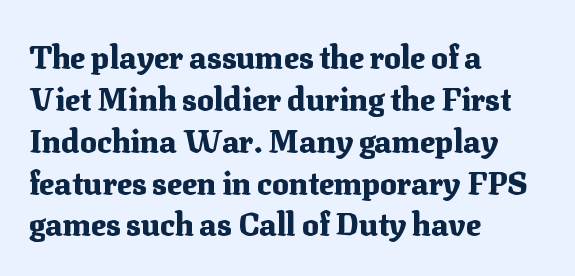
{"serif": "yes", "italic": "no", "bold": "yes", "weight": "heavy", "width": "normal", "stroke_contrast": "medium", "x_height": "medium", "monospaced": "no", "underline": "no", "align": "left", "line_spacing": "normal", "line_spacing_ratio": 1.35, "letter_spacing": "normal", "letter_spacing_em": 0.0, "glyph_px": 31}
